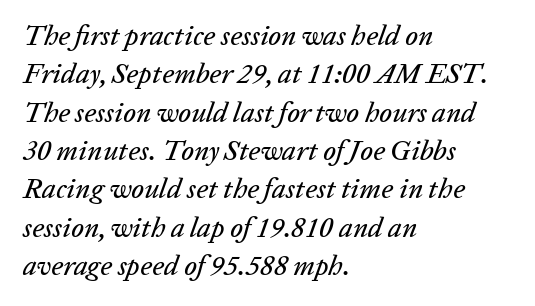
The image shows 28 px text type, italic (leaning right); set left-aligned, normal line spacing (1.37x), normal letter spacing, not underlined; low stroke contrast and a medium x-height.
